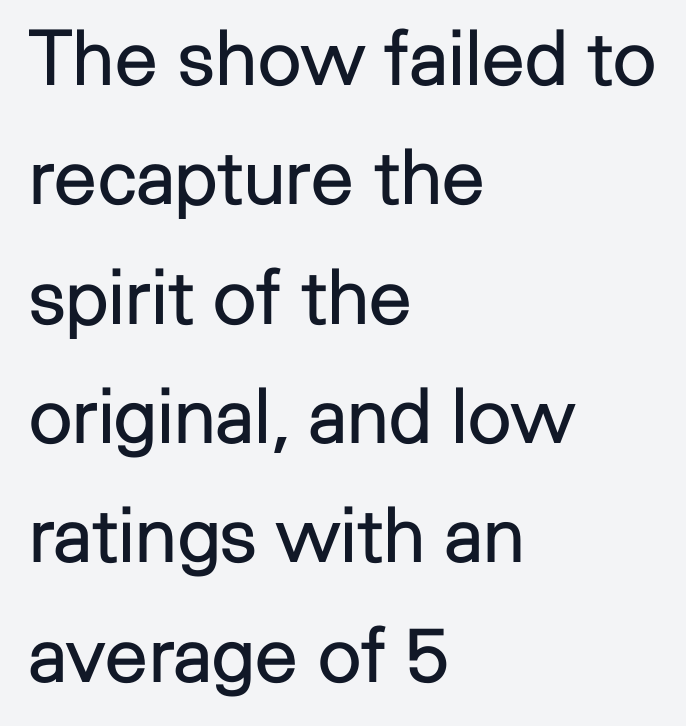
Horizontal bands of white between lines are of average thickness. Type without underlining. You can tell from the bare stems that sans-serif type was used. Words appear dense and cohesive because spacing is normal. The letterforms sit at book weight or below. Is the block centered? No — it sits flush against the left margin.
